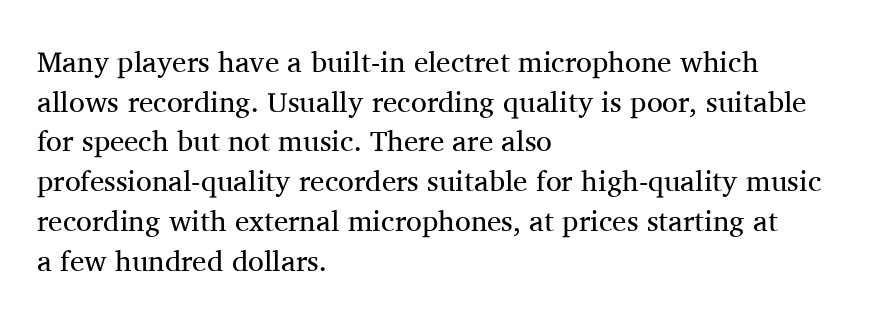
The image shows 29 px regular-weight serif type, upright; set left-aligned, normal line spacing (1.37x), normal letter spacing, not underlined; medium stroke contrast and a medium x-height.
